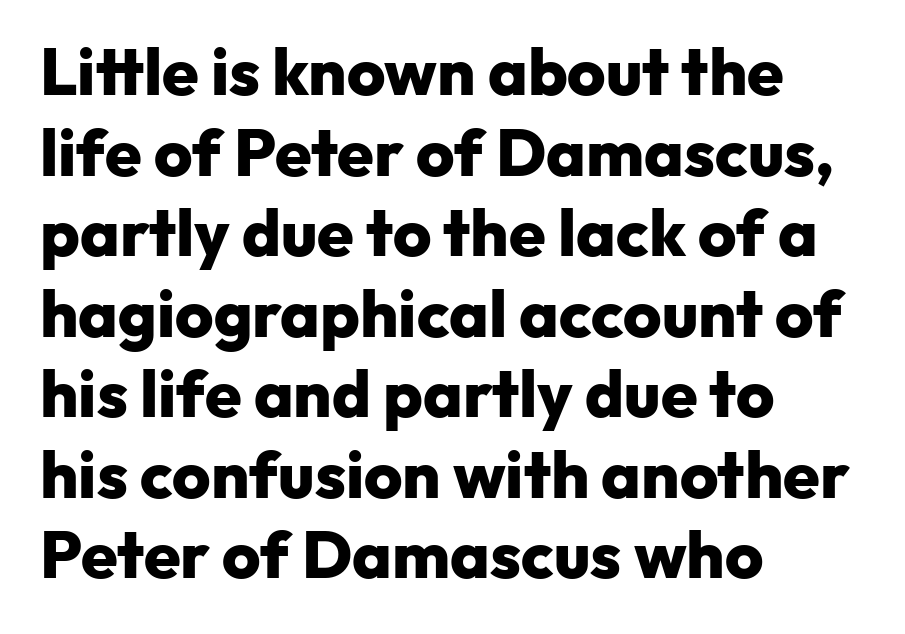
The image shows 66 px heavy sans-serif type, upright; set left-aligned, line spacing 1.22x, normal letter spacing, not underlined; low stroke contrast and a medium x-height.
